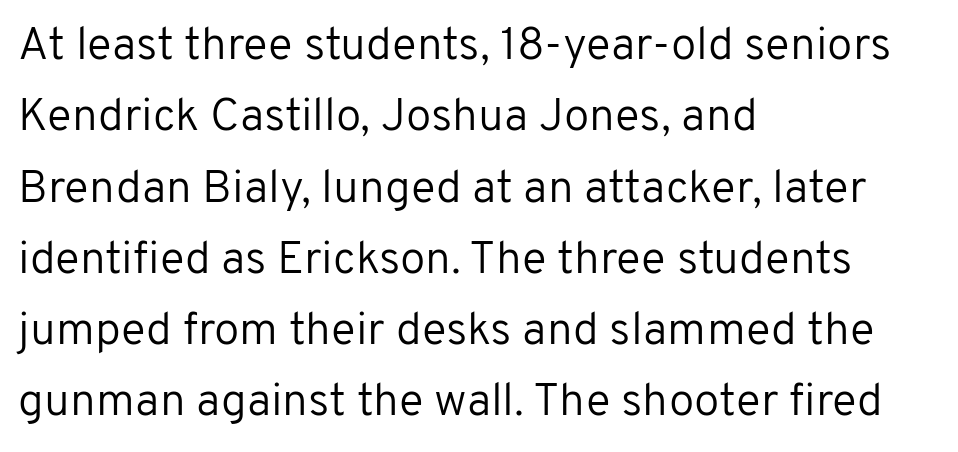
Q: Is the text bold? A: No.
Q: Is the text italic (slanted)? A: No, it is upright.
Q: Is the typeface a serif or a sans-serif typeface? A: Sans-serif.
Q: Is the text underlined? A: No.
Q: How is the paragraph aligned? A: Left-aligned.
Q: Is the spacing between letters normal or unusually wide? A: Normal.
Q: Is the spacing between lines tight, normal or loose? A: Normal.
Q: Width (condensed, normal, or wide)? A: Normal.
Q: Stroke contrast? A: Low.
Q: x-height? A: Medium.
Q: Monospaced? A: No.
